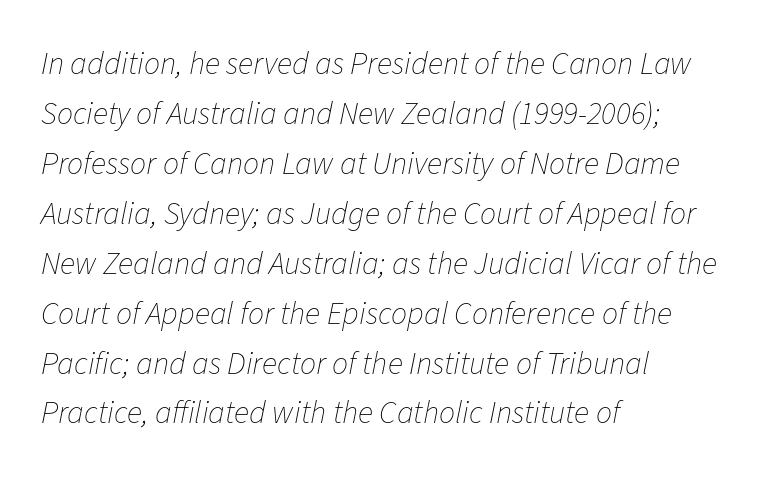
The image shows 32 px thin type, italic (leaning right); set left-aligned, normal line spacing (1.56x), normal letter spacing, not underlined; low stroke contrast and a medium x-height.
